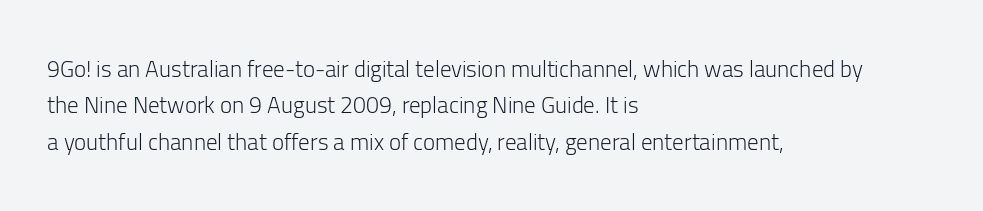
Compared with typical paragraphs, the rows here are spaced about the same. The letterforms sit at book weight or below. Ascenders rise straight up at ninety degrees. The lines are quadded left. Check the space under the baseline: it is left empty. Tracking value appears to be zero — textbook default spacing.
